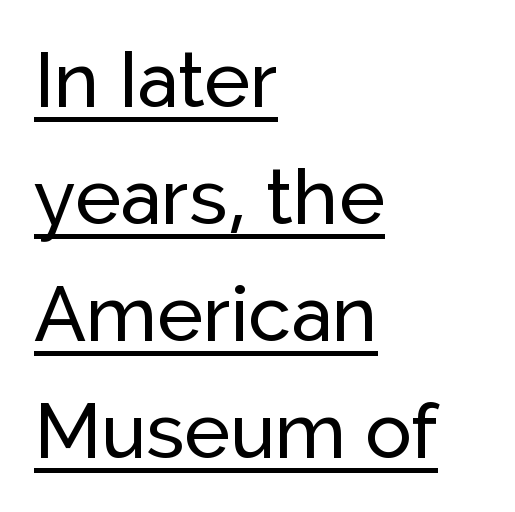
Q: Is the text italic (slanted)? A: No, it is upright.
Q: Is the typeface a serif or a sans-serif typeface? A: Sans-serif.
Q: Is the text underlined? A: Yes.
Q: How is the paragraph aligned? A: Left-aligned.
Q: Is the spacing between letters normal or unusually wide? A: Normal.
Q: Is the spacing between lines tight, normal or loose? A: Normal.
Q: Width (condensed, normal, or wide)? A: Normal.
Q: Stroke contrast? A: Low.
Q: x-height? A: Medium.
Q: Monospaced? A: No.
